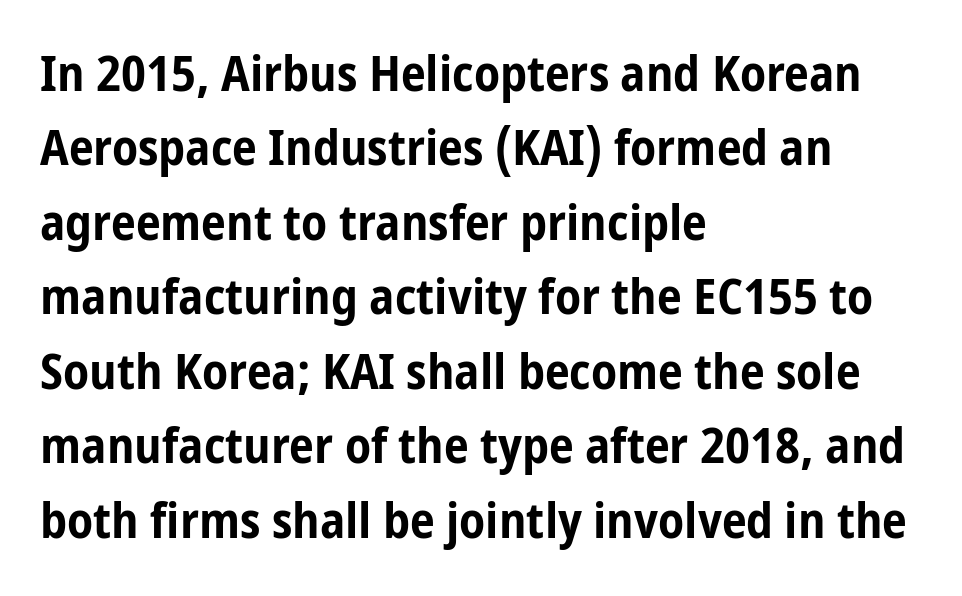
{"serif": "no", "italic": "no", "bold": "yes", "weight": "bold", "width": "condensed", "stroke_contrast": "low", "x_height": "medium", "monospaced": "no", "underline": "no", "align": "left", "line_spacing": "normal", "line_spacing_ratio": 1.49, "letter_spacing": "normal", "letter_spacing_em": 0.0, "glyph_px": 50}
